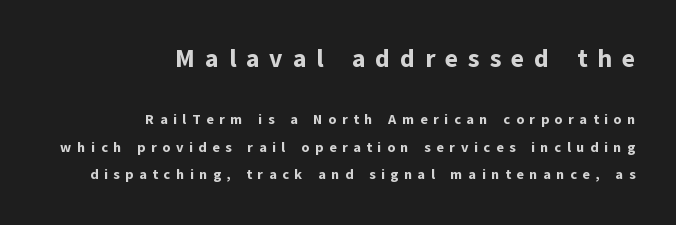
Q: Is the text bold? A: Yes.
Q: Is the text italic (slanted)? A: No, it is upright.
Q: Is the text underlined? A: No.
Q: How is the paragraph aligned? A: Right-aligned.
Q: Is the spacing between letters normal or unusually wide? A: Unusually wide.
Q: Is the spacing between lines tight, normal or loose? A: Loose.
Q: Which block of text is set in a larger size, the first (top) or the second (bottom)? A: The first (top) one.
